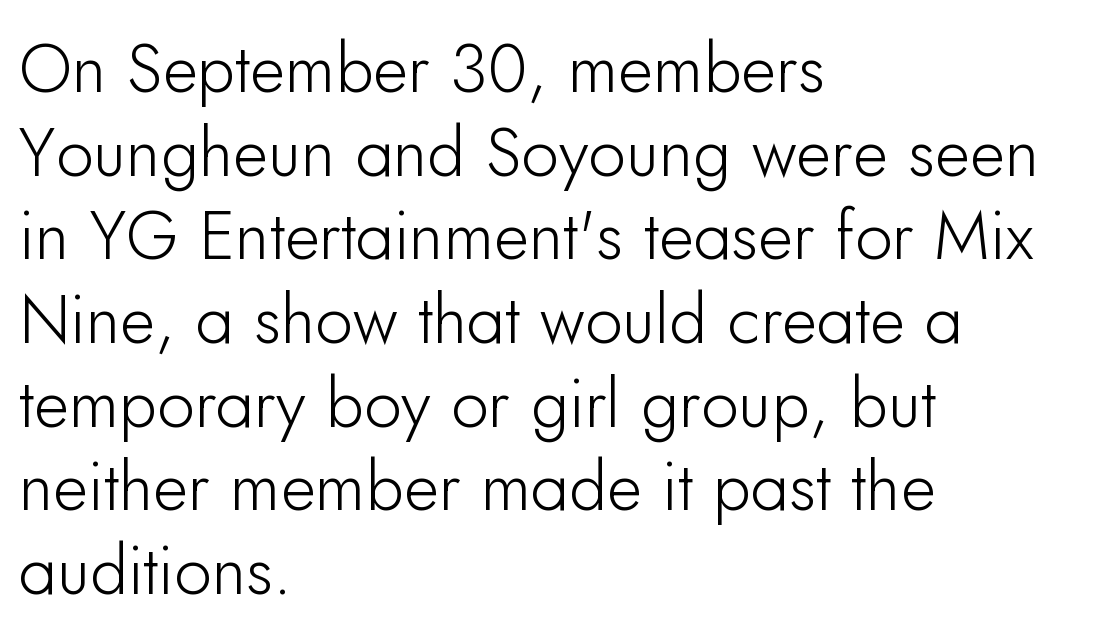
The rag falls on the right side of this text block. Type without underlining. Note the varied advance widths — an 'i' is clearly narrower than an 'm'. Default kerning and tracking; the words read as compact shapes.
